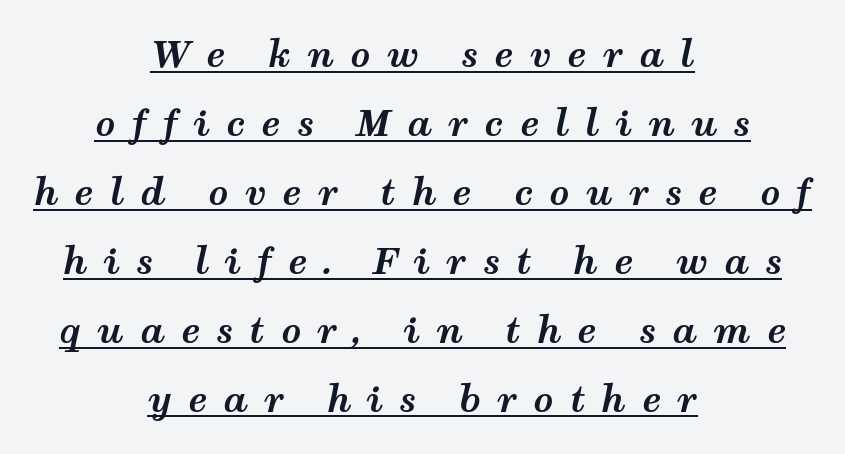
Q: Is the text bold? A: Yes.
Q: Is the text italic (slanted)? A: Yes, it leans right by about 12 degrees.
Q: Is the text underlined? A: Yes.
Q: How is the paragraph aligned? A: Centered.
Q: Is the spacing between letters normal or unusually wide? A: Unusually wide.
Q: Is the spacing between lines tight, normal or loose? A: Loose.
Q: Width (condensed, normal, or wide)? A: Wide.
Q: Stroke contrast? A: Medium.
Q: x-height? A: Medium.
Q: Monospaced? A: No.
